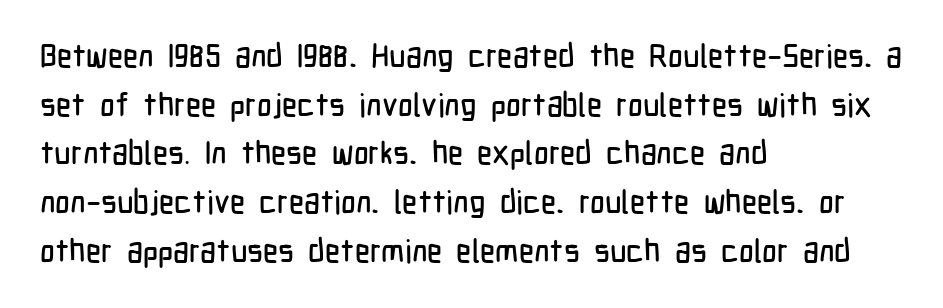
Letter spacing: default. Anything drawn beneath the words? Only blank space. The rendering uses a moderate line-height, typical for paragraphs. Style check: upright.
